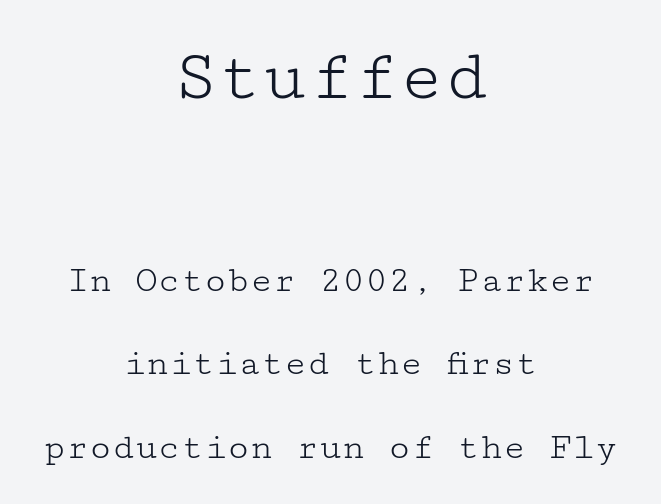
{"serif": "yes", "italic": "no", "bold": "no", "weight": "light", "width": "wide", "stroke_contrast": "low", "x_height": "medium", "underline": "no", "align": "center", "line_spacing": "loose", "line_spacing_ratio": 2.19, "letter_spacing": "normal", "letter_spacing_em": 0.0, "larger_block": "first", "size_ratio": 1.97, "glyph_px": 75}
